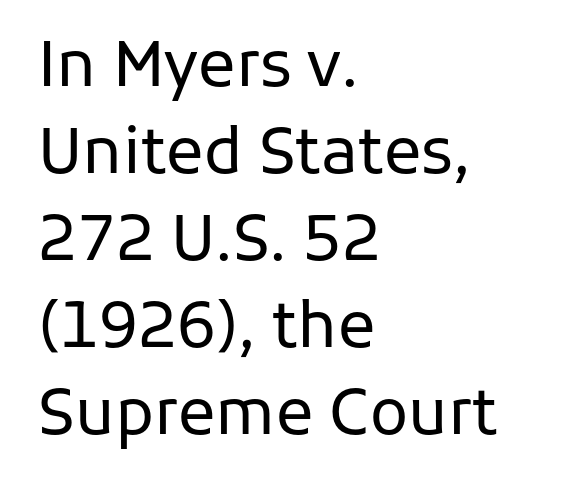
{"serif": "no", "italic": "no", "bold": "no", "weight": "regular", "width": "normal", "stroke_contrast": "low", "x_height": "medium", "monospaced": "no", "underline": "no", "align": "left", "line_spacing": "normal", "line_spacing_ratio": 1.38, "letter_spacing": "normal", "letter_spacing_em": 0.0, "glyph_px": 63}
